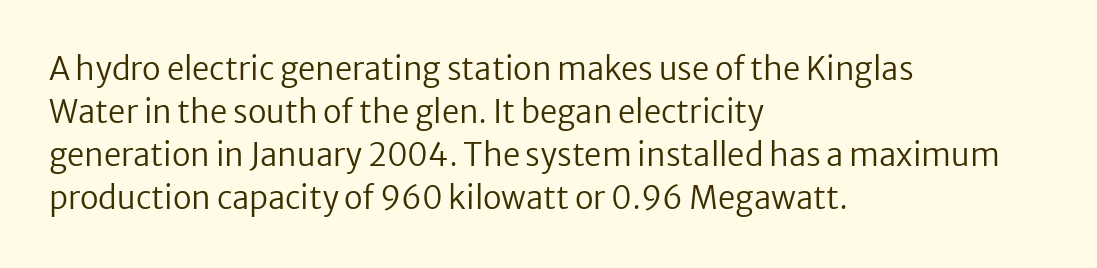
{"serif": "no", "italic": "no", "bold": "no", "weight": "regular", "width": "normal", "stroke_contrast": "low", "x_height": "medium", "monospaced": "no", "underline": "no", "align": "left", "line_spacing": "normal", "line_spacing_ratio": 1.39, "letter_spacing": "normal", "letter_spacing_em": 0.0, "glyph_px": 31}
